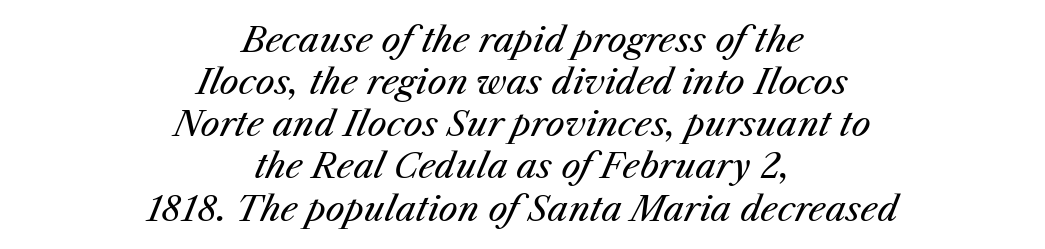
{"italic": "yes", "lean": "right", "slant_degrees": 25, "bold": "no", "weight": "regular", "width": "normal", "stroke_contrast": "medium", "x_height": "medium", "monospaced": "no", "underline": "no", "align": "center", "line_spacing_ratio": 1.24, "letter_spacing": "normal", "letter_spacing_em": 0.0, "glyph_px": 34}
